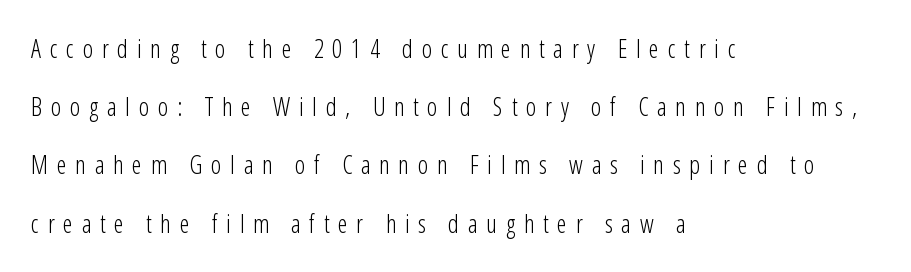
The image shows 25 px text type, upright; set left-aligned, loose line spacing (2.33x), unusually wide letter spacing (+0.35 em), not underlined.
